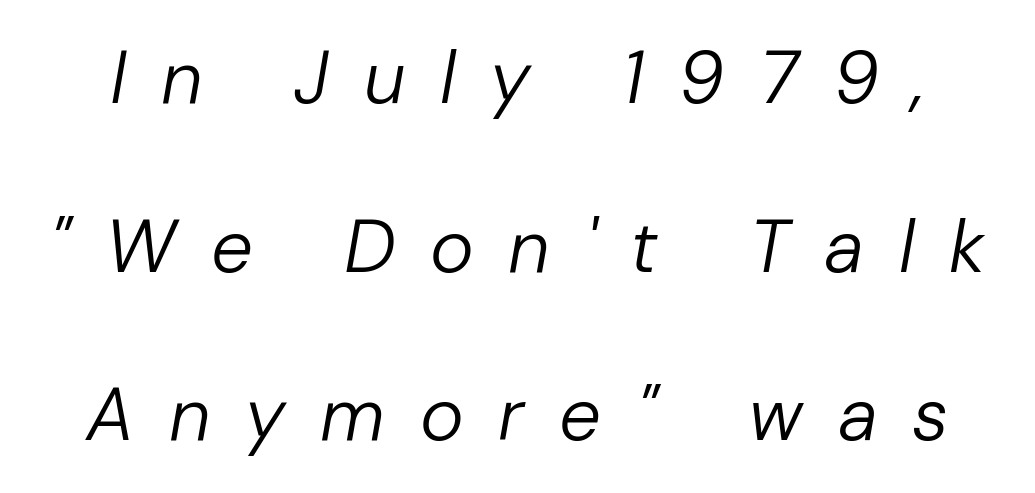
The image shows 74 px regular-weight type, italic (leaning right); set loose line spacing (2.28x), unusually wide letter spacing (+0.47 em), not underlined; low stroke contrast and a medium x-height.
